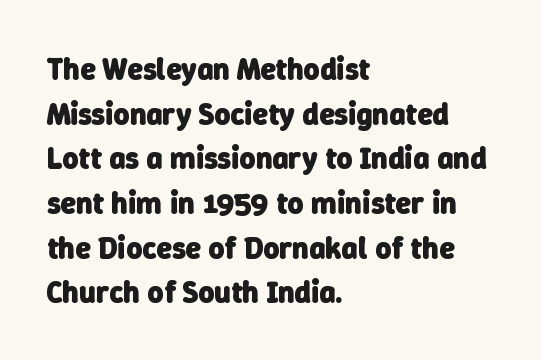
{"serif": "no", "bold": "yes", "weight": "heavy", "width": "normal", "stroke_contrast": "low", "x_height": "medium", "monospaced": "no", "underline": "no", "align": "left", "line_spacing": "normal", "line_spacing_ratio": 1.44, "letter_spacing": "normal", "letter_spacing_em": 0.0, "glyph_px": 31}
